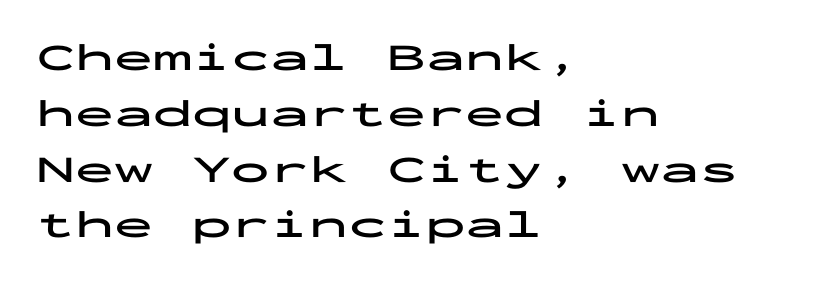
The image shows 39 px bold, wide sans-serif type, upright, monospaced; set left-aligned, normal line spacing (1.43x), normal letter spacing, not underlined; low stroke contrast and a medium x-height.
